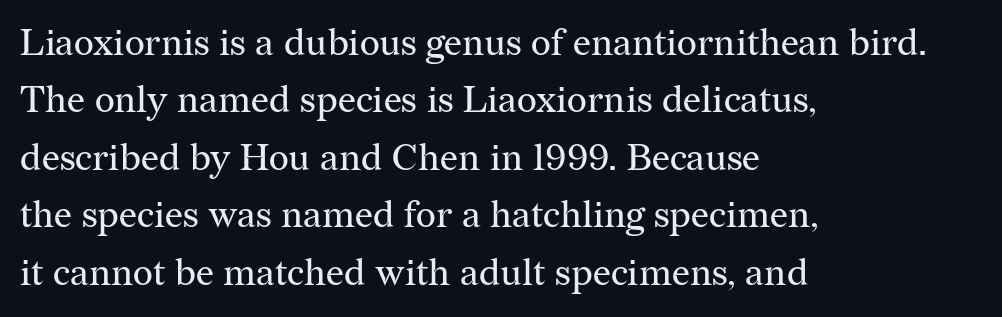
The image shows 38 px regular-weight serif type, upright; set left-aligned, normal line spacing (1.51x), normal letter spacing, not underlined; medium stroke contrast and a medium x-height.
